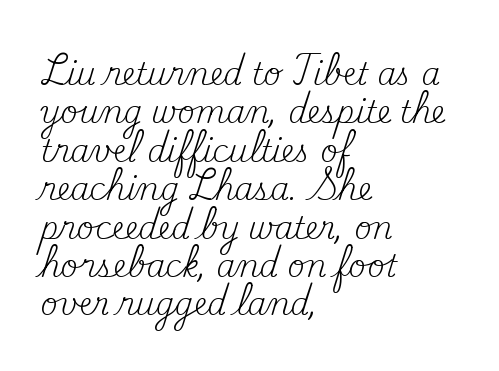
The image shows 30 px regular-weight serif type; set left-aligned, normal line spacing (1.28x), normal letter spacing, not underlined; medium stroke contrast and a small x-height.
